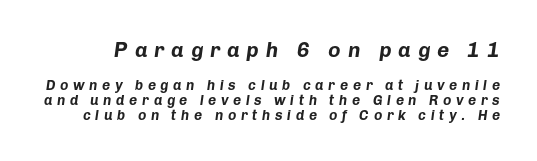
The image shows 21 px bold type, italic (leaning right); set tight line spacing (1.06x), unusually wide letter spacing (+0.33 em), not underlined; the first (top) block is 1.5x larger.
